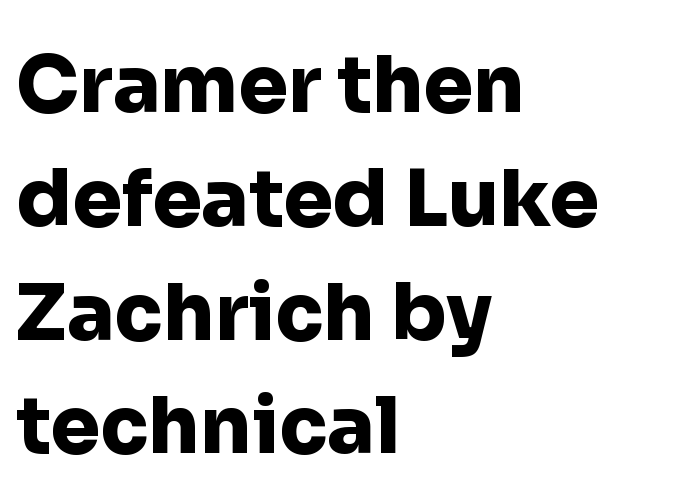
{"serif": "no", "italic": "no", "bold": "yes", "weight": "heavy", "width": "normal", "stroke_contrast": "low", "x_height": "medium", "monospaced": "no", "underline": "no", "align": "left", "line_spacing": "normal", "line_spacing_ratio": 1.44, "letter_spacing": "normal", "letter_spacing_em": 0.0, "glyph_px": 79}
